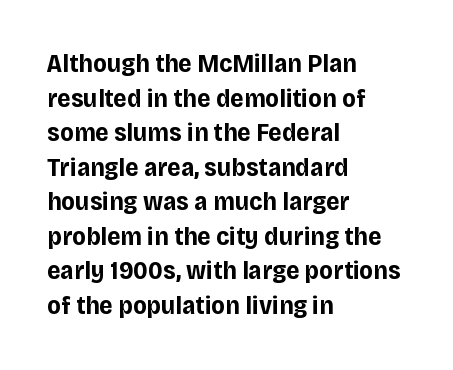
{"italic": "no", "bold": "yes", "underline": "no", "align": "left", "line_spacing": "normal", "line_spacing_ratio": 1.33, "letter_spacing": "normal", "letter_spacing_em": 0.0, "glyph_px": 26}
